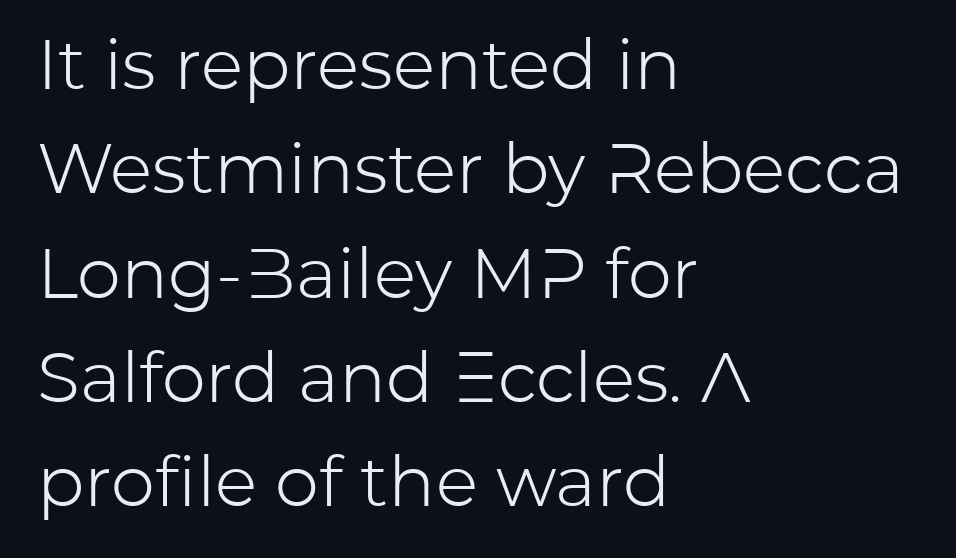
Q: Is the text bold? A: No.
Q: Is the text italic (slanted)? A: No, it is upright.
Q: Is the typeface a serif or a sans-serif typeface? A: Sans-serif.
Q: Is the text underlined? A: No.
Q: How is the paragraph aligned? A: Left-aligned.
Q: Is the spacing between letters normal or unusually wide? A: Normal.
Q: Is the spacing between lines tight, normal or loose? A: Normal.
Q: Width (condensed, normal, or wide)? A: Normal.
Q: Stroke contrast? A: Low.
Q: x-height? A: Medium.
Q: Monospaced? A: No.
